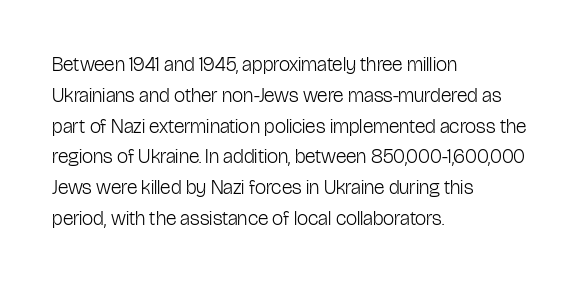
Unmarked baselines from the first word to the last. Between one letter and the next there's only the usual sliver of space. Left-aligned paragraph, ragged on the right. Compared with typical paragraphs, the rows here are spaced about the same. It's the straight-up-and-down kind of type.
